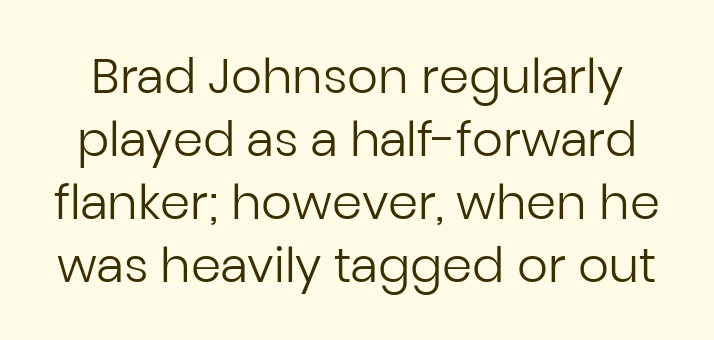
{"serif": "no", "italic": "no", "bold": "no", "weight": "regular", "width": "normal", "stroke_contrast": "low", "x_height": "medium", "monospaced": "no", "underline": "no", "line_spacing": "normal", "line_spacing_ratio": 1.31, "letter_spacing": "normal", "letter_spacing_em": 0.0, "glyph_px": 48}
